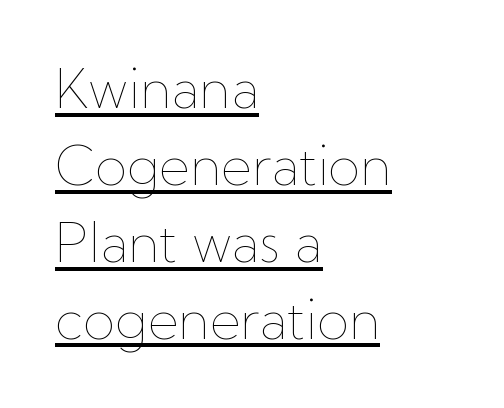
The words here are underlined. The leading is moderate, giving the passage an even texture. Quick note: not italic, upright. Which margin do the lines hug? The left one — the right edge is uneven. The cut favours lightness, reaching ordinary text weight at its darkest. Characters follow at the spacing the type designer built in.
